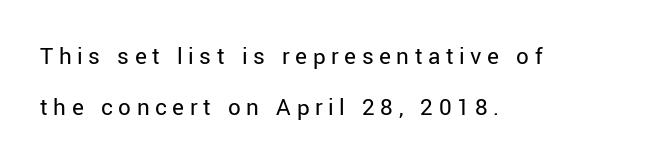
{"italic": "no", "bold": "no", "underline": "no", "align": "left", "line_spacing": "loose", "line_spacing_ratio": 2.06, "letter_spacing": "wide", "letter_spacing_em": 0.22, "glyph_px": 25}
